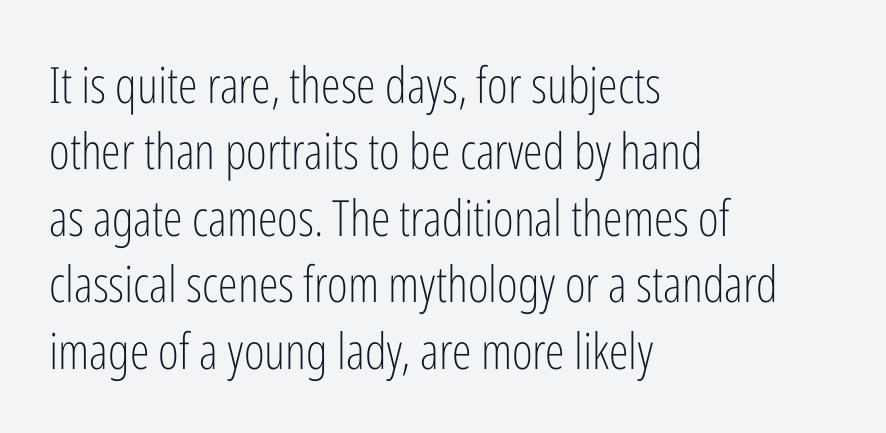
{"serif": "no", "italic": "no", "bold": "no", "weight": "light", "width": "condensed", "stroke_contrast": "low", "x_height": "medium", "monospaced": "no", "underline": "no", "align": "left", "line_spacing": "normal", "line_spacing_ratio": 1.33, "letter_spacing": "normal", "letter_spacing_em": 0.0, "glyph_px": 50}
